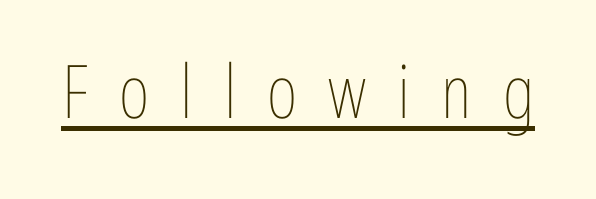
Here the designer chose a conventional face with non-uniform glyph widths. This is not heavy type; no bold has been used. How are the letters spaced? Widely, with obvious added tracking. The specimen reads as upright at a glance. Every word sits above its own underline.
